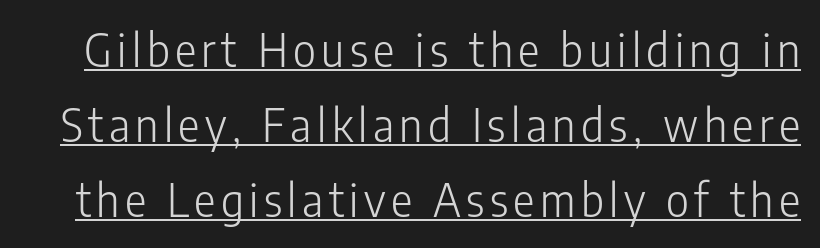
Is this a heavy cut? Hardly; it is regular or lighter. Upright lettering throughout. How would I describe the line gaps? Plain and ordinary. Spacing verdict: proportional, widths tailored to each character. A continuous stroke trails under the words, as in a hyperlink.
